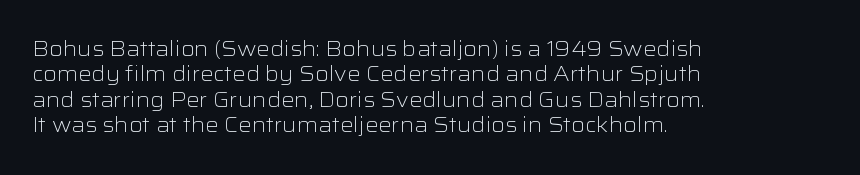
Q: Is the text bold? A: No.
Q: Is the text italic (slanted)? A: No, it is upright.
Q: Is the text underlined? A: No.
Q: How is the paragraph aligned? A: Left-aligned.
Q: Is the spacing between letters normal or unusually wide? A: Normal.
